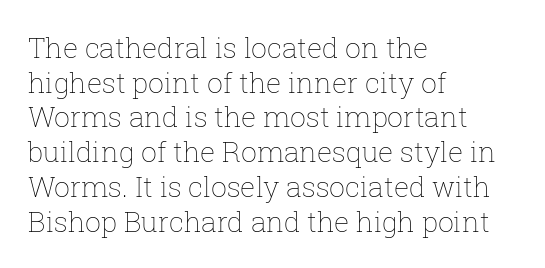
Q: Is the text bold? A: No.
Q: Is the text italic (slanted)? A: No, it is upright.
Q: Is the text underlined? A: No.
Q: How is the paragraph aligned? A: Left-aligned.
Q: Is the spacing between letters normal or unusually wide? A: Normal.
Q: Width (condensed, normal, or wide)? A: Normal.
Q: Stroke contrast? A: Low.
Q: x-height? A: Medium.
Q: Monospaced? A: No.
